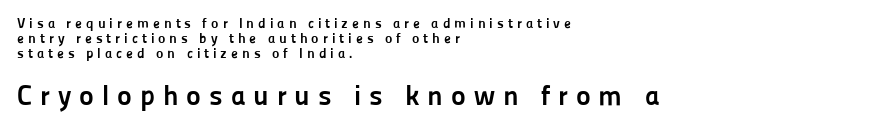
{"serif": "no", "italic": "no", "bold": "yes", "weight": "semibold", "width": "normal", "stroke_contrast": "low", "x_height": "medium", "monospaced": "no", "underline": "no", "align": "left", "line_spacing": "tight", "line_spacing_ratio": 1.07, "letter_spacing": "wide", "letter_spacing_em": 0.28, "larger_block": "second", "size_ratio": 2.0, "glyph_px": 28}
